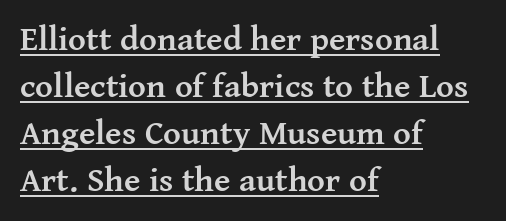
A dark, heavy texture on the line: the type is bold. Tracking here is standard; glyphs follow each other at the usual distance. A roman cut, with each character standing at attention. Examine the stroke ends and you'll spot serifs.
